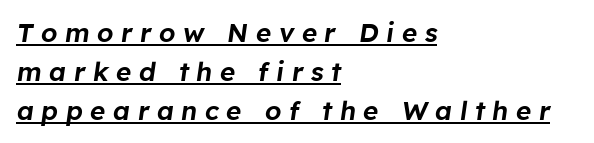
The image shows 26 px text type, italic (leaning right); set left-aligned, normal line spacing (1.5x), unusually wide letter spacing (+0.29 em), underlined.
